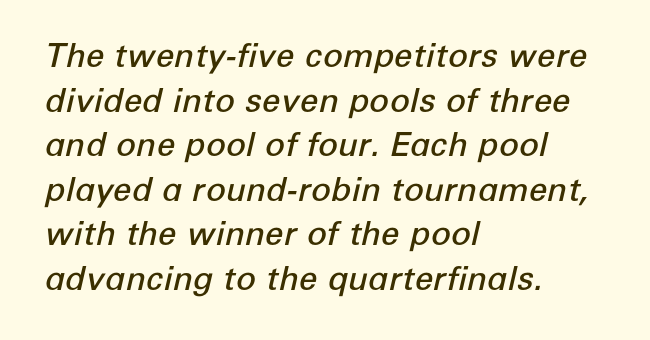
The image shows 33 px semibold type, italic (leaning right); set left-aligned, normal line spacing (1.35x), normal letter spacing, not underlined; low stroke contrast and a medium x-height.
